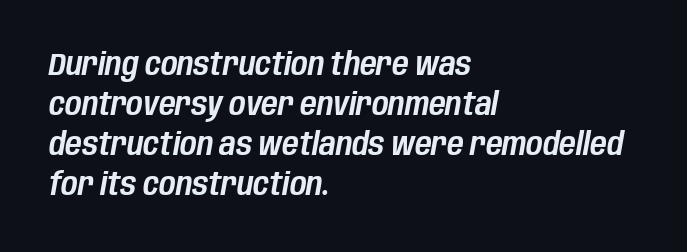
The gaps between neighbouring characters are ordinary and unremarkable. Here the designer chose a conventional face with non-uniform glyph widths. Descender tails drop into unmarked territory. Posture: slanted. Horizontally, the lines are justified to the leading edge only. Leading matches the norm, producing a regular column.
